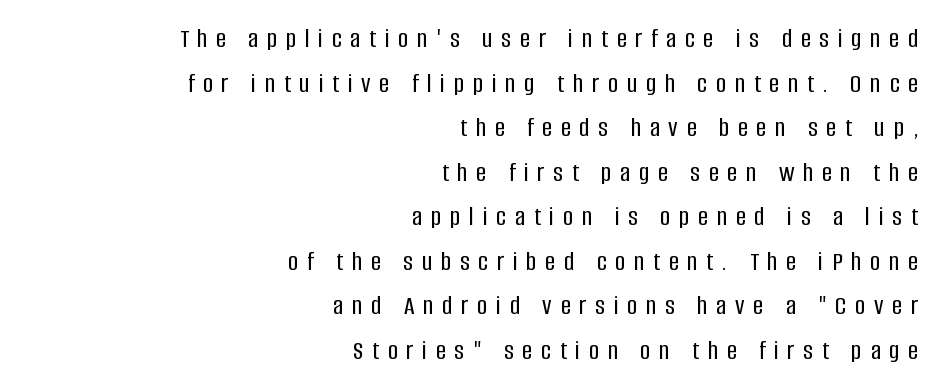
Reading down the block, your eye finds every line finishing at a fixed right position. The font family rendered here belongs to the sans-serif group. Do the characters align in a grid? No, the font is proportional. Nobody drew a line under any word here.
